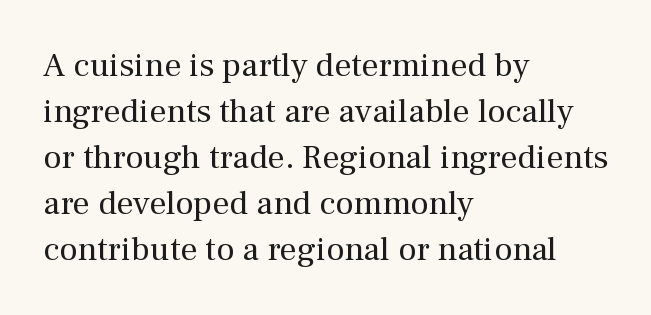
Font category for this specimen: serif. The paragraph shown leans on its left margin. The passage shown stacks its lines at a standard gap. Spacing between characters is what you'd get straight out of the box. Posture: vertical.
